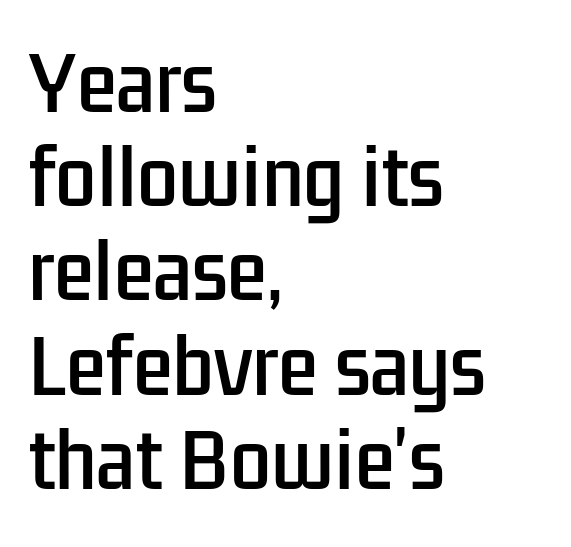
{"serif": "no", "italic": "no", "width": "condensed", "stroke_contrast": "low", "x_height": "medium", "monospaced": "no", "underline": "no", "align": "left", "line_spacing": "normal", "line_spacing_ratio": 1.29, "letter_spacing": "normal", "letter_spacing_em": 0.0, "glyph_px": 73}
